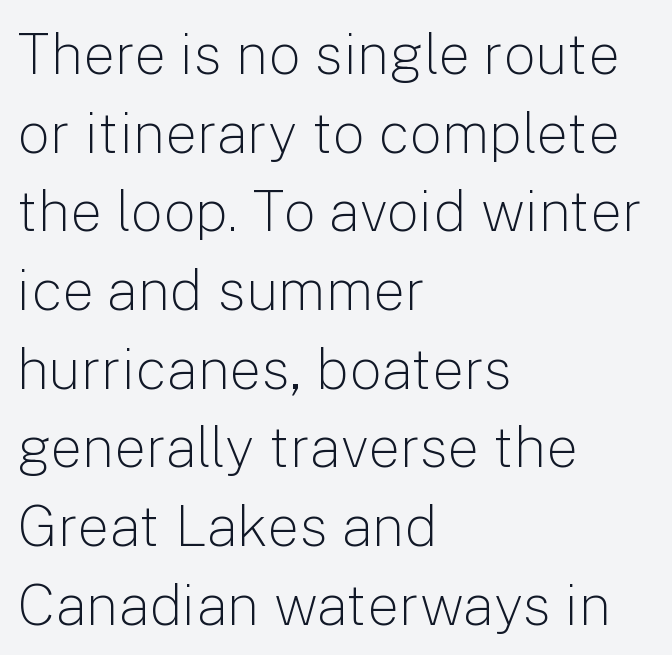
{"serif": "no", "italic": "no", "bold": "no", "weight": "light", "width": "normal", "stroke_contrast": "low", "x_height": "medium", "monospaced": "no", "underline": "no", "align": "left", "line_spacing": "normal", "line_spacing_ratio": 1.38, "letter_spacing": "normal", "letter_spacing_em": 0.0, "glyph_px": 57}
